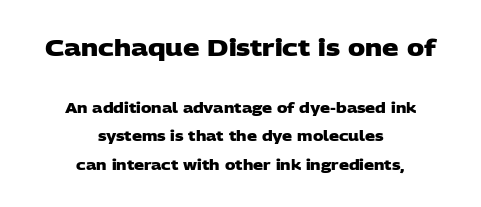
Q: Is the text bold? A: Yes.
Q: Is the text underlined? A: No.
Q: How is the paragraph aligned? A: Centered.
Q: Is the spacing between letters normal or unusually wide? A: Normal.
Q: Is the spacing between lines tight, normal or loose? A: Loose.
Q: Which block of text is set in a larger size, the first (top) or the second (bottom)? A: The first (top) one.
